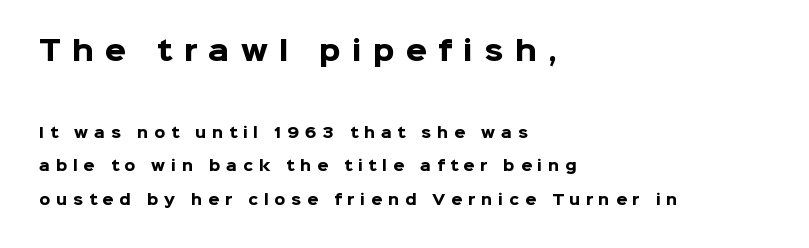
The image shows 27 px bold type, upright; set left-aligned, loose line spacing (2.41x), unusually wide letter spacing (+0.42 em), not underlined; the first (top) block is 1.93x larger.
